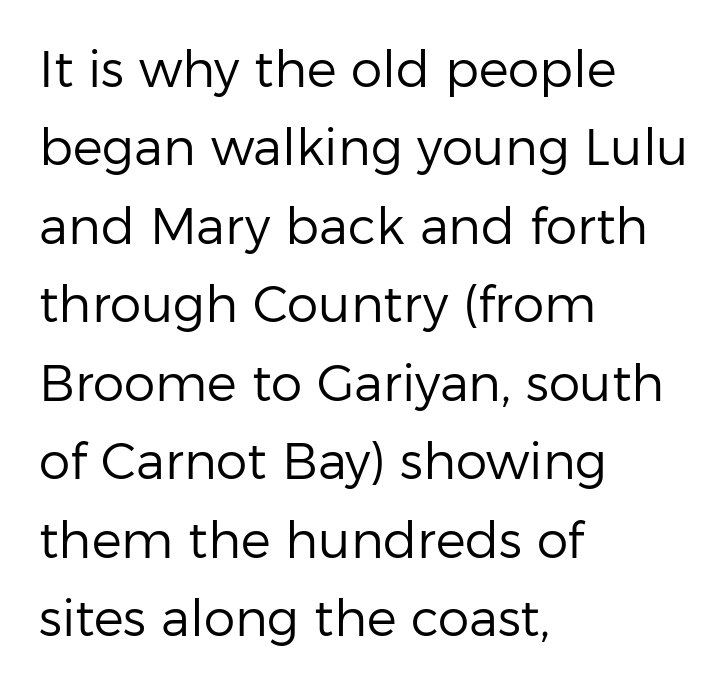
{"serif": "no", "italic": "no", "bold": "no", "weight": "regular", "width": "normal", "stroke_contrast": "low", "x_height": "medium", "monospaced": "no", "underline": "no", "align": "left", "line_spacing": "normal", "line_spacing_ratio": 1.57, "letter_spacing": "normal", "letter_spacing_em": 0.0, "glyph_px": 50}
